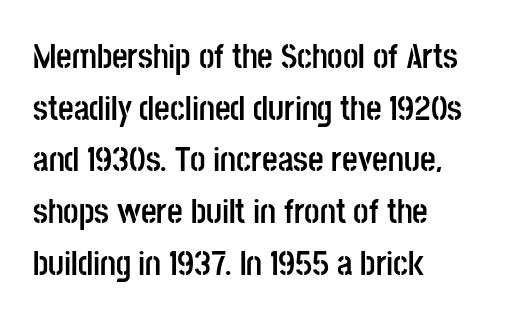
These lines carry a lot of weight — the face is fully bold. The letters sit at their default tracking, neither squeezed nor spread. These lines are set flush left with a ragged right edge. Whoever set this chose a conventional vertical rhythm. Rendered with straight, roman letterforms.
